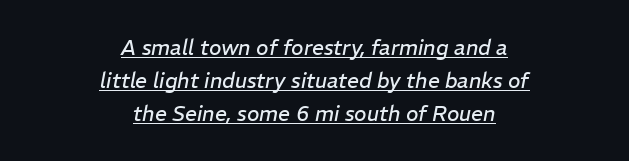
{"italic": "yes", "lean": "right", "slant_degrees": 11, "bold": "no", "underline": "yes", "align": "center", "line_spacing": "normal", "line_spacing_ratio": 1.57, "letter_spacing": "normal", "letter_spacing_em": 0.0, "glyph_px": 21}
